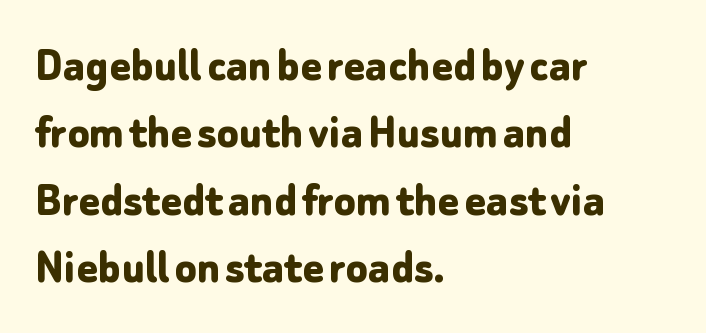
{"serif": "no", "italic": "no", "bold": "yes", "weight": "bold", "width": "normal", "stroke_contrast": "low", "x_height": "medium", "monospaced": "no", "underline": "no", "align": "left", "line_spacing": "normal", "line_spacing_ratio": 1.35, "letter_spacing": "normal", "letter_spacing_em": 0.0, "glyph_px": 50}
